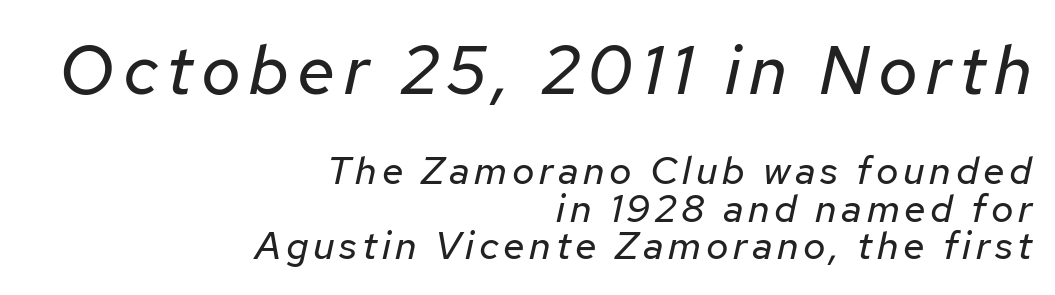
The zone under the glyphs is completely vacant. Size hierarchy here favors the leading block over the trailing one. Leftover space on each line is placed entirely before the opening word. Character widths vary here, with narrow letters taking less room than wide ones.
